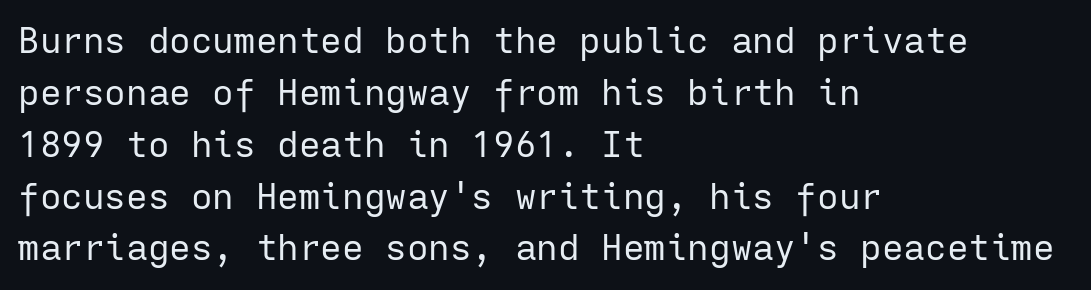
The image shows 36 px regular-weight sans-serif type, upright, monospaced; set left-aligned, normal line spacing (1.44x), normal letter spacing, not underlined; low stroke contrast and a medium x-height.
